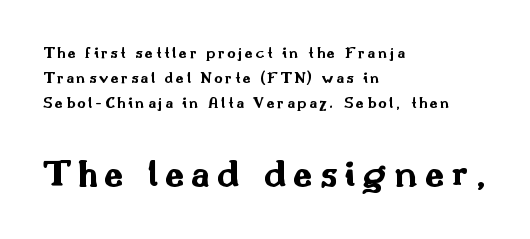
The image shows 40 px bold, wide sans-serif type, upright; set left-aligned, normal line spacing (1.57x), not underlined; the second (bottom) block is 2.5x larger; medium stroke contrast and a small x-height.
